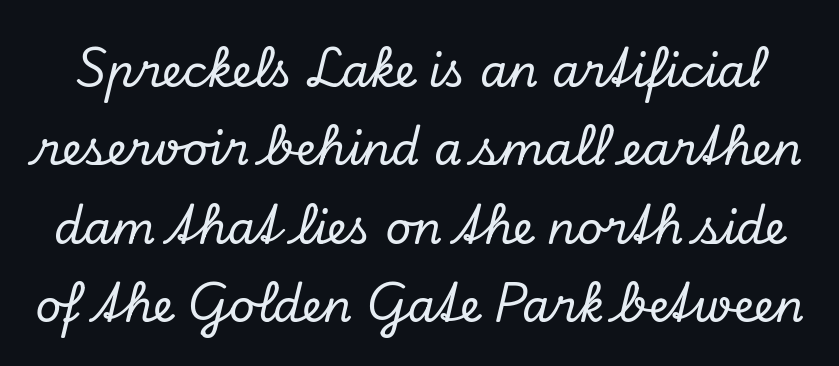
{"serif": "yes", "italic": "yes", "lean": "right", "slant_degrees": 13, "width": "normal", "stroke_contrast": "low", "x_height": "small", "monospaced": "no", "underline": "no", "line_spacing_ratio": 1.74, "letter_spacing": "normal", "letter_spacing_em": 0.0, "glyph_px": 45}
